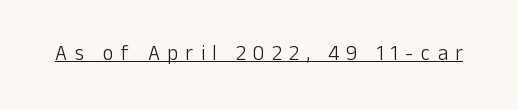
Q: Is the text bold? A: No.
Q: Is the text italic (slanted)? A: No, it is upright.
Q: Is the text underlined? A: Yes.
Q: Is the spacing between letters normal or unusually wide? A: Unusually wide.
